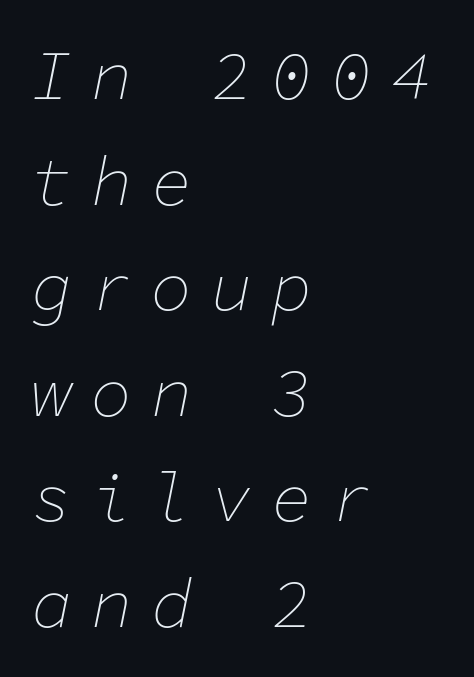
The line-height multiplier appears to be the usual default. Spacing verdict: monospaced, one width for all characters. These lines were composed using italics. Compared with a centered layout, this one pins lines to the left instead. On a weight scale, this lands at 450 or below.
